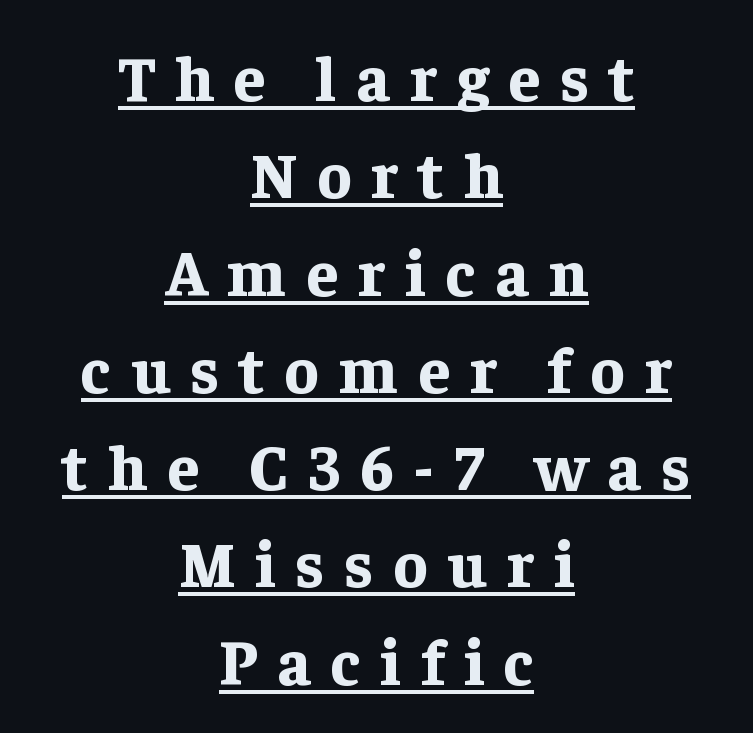
The image shows 64 px bold serif type, upright; set centered, normal line spacing (1.52x), unusually wide letter spacing (+0.31 em), underlined; low stroke contrast and a medium x-height.
